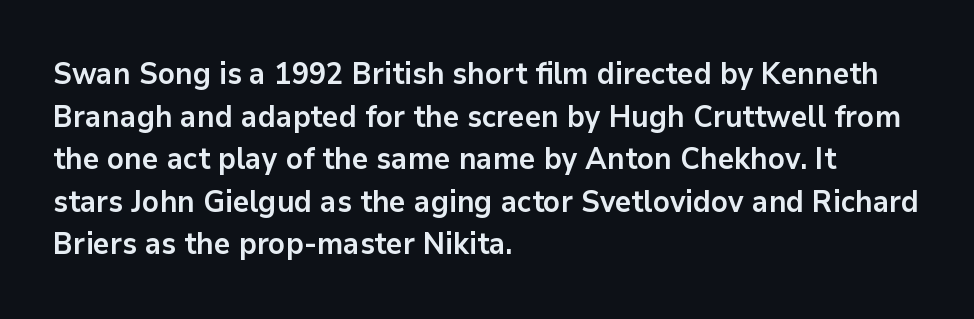
The image shows 30 px bold sans-serif type, upright; set left-aligned, normal line spacing (1.42x), normal letter spacing, not underlined; low stroke contrast and a medium x-height.
